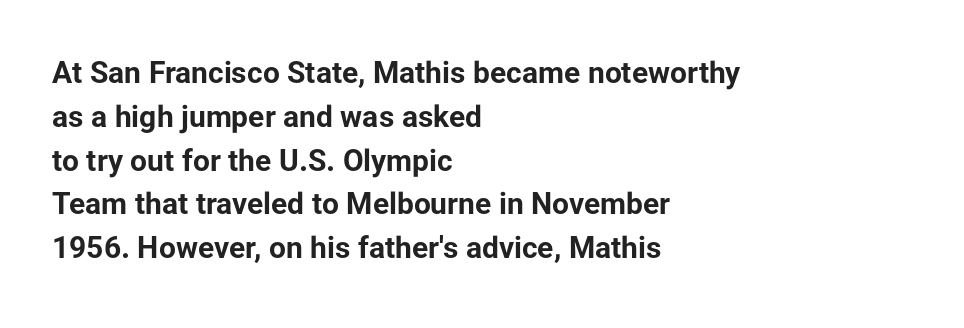
The image shows 30 px bold sans-serif type, upright; set left-aligned, normal line spacing (1.46x), normal letter spacing, not underlined; low stroke contrast and a medium x-height.
